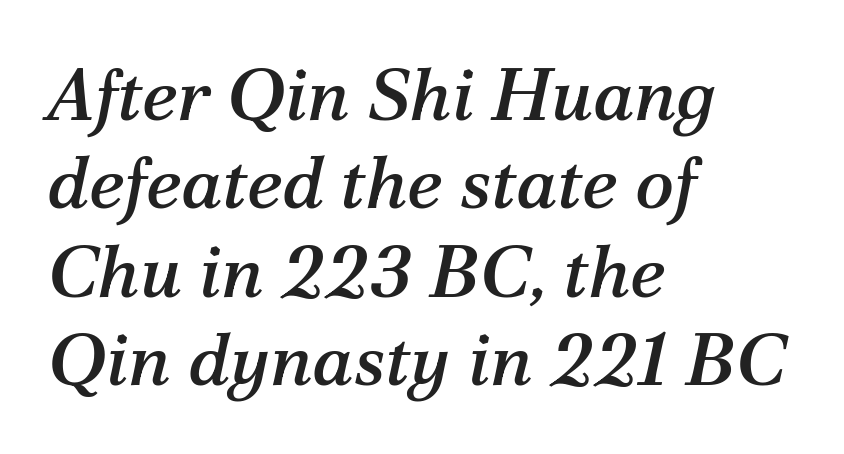
The image shows 73 px serif type, italic (leaning right); set left-aligned, line spacing 1.21x, normal letter spacing, not underlined; medium stroke contrast and a medium x-height.
